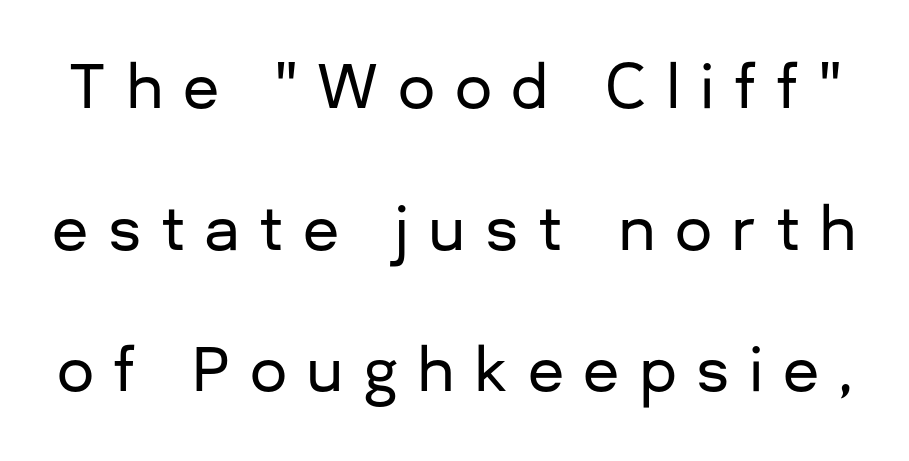
In terms of letterform style, serifs are entirely absent. The face used here is proportionally spaced, like ordinary book or web type. Plain, unruled lines of type. Spacing between characters has been opened up far beyond the box default. A great deal of white space separates one row of letters from the next.
